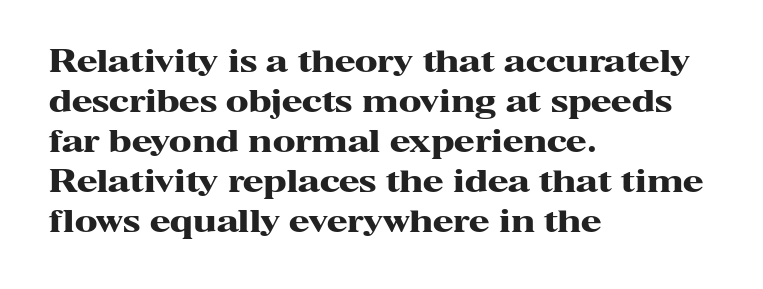
Q: Is the text bold? A: Yes.
Q: Is the text italic (slanted)? A: No, it is upright.
Q: Is the typeface a serif or a sans-serif typeface? A: Serif.
Q: Is the text underlined? A: No.
Q: How is the paragraph aligned? A: Left-aligned.
Q: Is the spacing between letters normal or unusually wide? A: Normal.
Q: Is the spacing between lines tight, normal or loose? A: Normal.
Q: Width (condensed, normal, or wide)? A: Wide.
Q: Stroke contrast? A: High.
Q: x-height? A: Medium.
Q: Monospaced? A: No.
